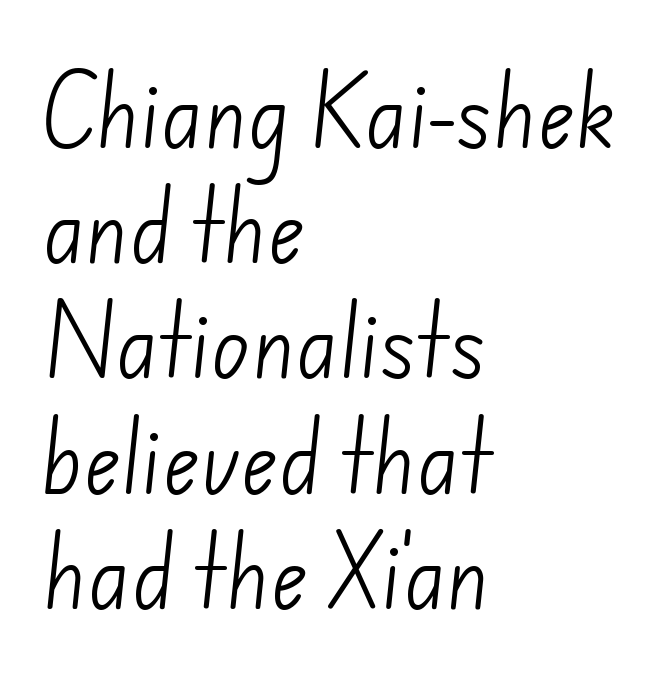
Q: Is the text bold? A: No.
Q: Is the typeface a serif or a sans-serif typeface? A: Sans-serif.
Q: Is the text underlined? A: No.
Q: How is the paragraph aligned? A: Left-aligned.
Q: Is the spacing between letters normal or unusually wide? A: Normal.
Q: Is the spacing between lines tight, normal or loose? A: Normal.
Q: Width (condensed, normal, or wide)? A: Normal.
Q: Stroke contrast? A: Low.
Q: x-height? A: Small.
Q: Monospaced? A: No.
